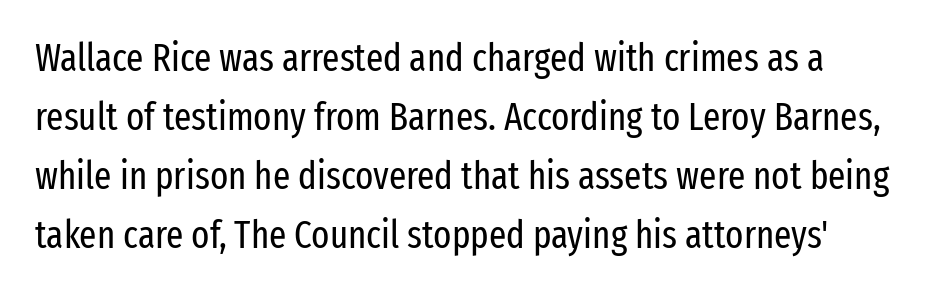
Q: Is the text bold? A: No.
Q: Is the text italic (slanted)? A: No, it is upright.
Q: Is the typeface a serif or a sans-serif typeface? A: Sans-serif.
Q: Is the text underlined? A: No.
Q: Is the spacing between letters normal or unusually wide? A: Normal.
Q: Is the spacing between lines tight, normal or loose? A: Normal.
Q: Width (condensed, normal, or wide)? A: Condensed.
Q: Stroke contrast? A: Low.
Q: x-height? A: Medium.
Q: Monospaced? A: No.
